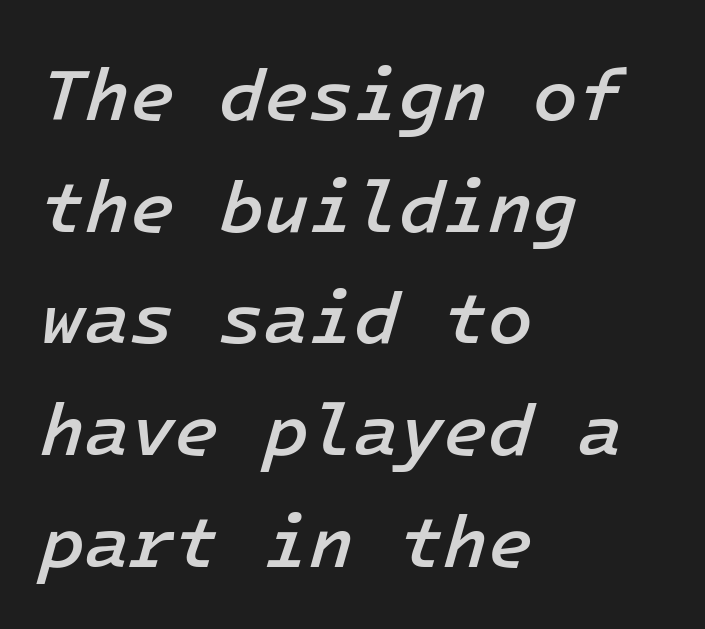
Q: Is the text bold? A: Semi-bold.
Q: Is the text italic (slanted)? A: Yes, it leans right by about 16 degrees.
Q: Is the text underlined? A: No.
Q: How is the paragraph aligned? A: Left-aligned.
Q: Is the spacing between letters normal or unusually wide? A: Normal.
Q: Is the spacing between lines tight, normal or loose? A: Normal.
Q: Width (condensed, normal, or wide)? A: Normal.
Q: Stroke contrast? A: Low.
Q: x-height? A: Medium.
